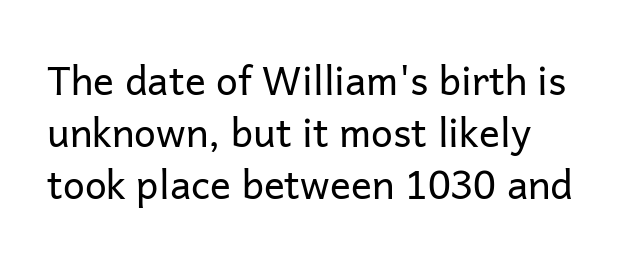
{"serif": "no", "italic": "no", "bold": "no", "weight": "regular", "width": "normal", "stroke_contrast": "low", "x_height": "medium", "monospaced": "no", "underline": "no", "line_spacing": "normal", "line_spacing_ratio": 1.33, "letter_spacing": "normal", "letter_spacing_em": 0.0, "glyph_px": 39}
